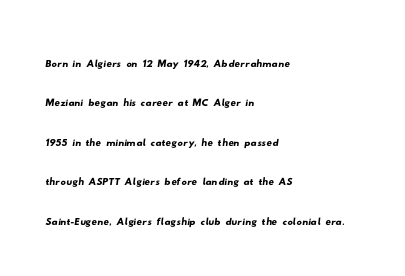
The image shows 27 px text type; set left-aligned, normal line spacing (1.46x), normal letter spacing, not underlined.
